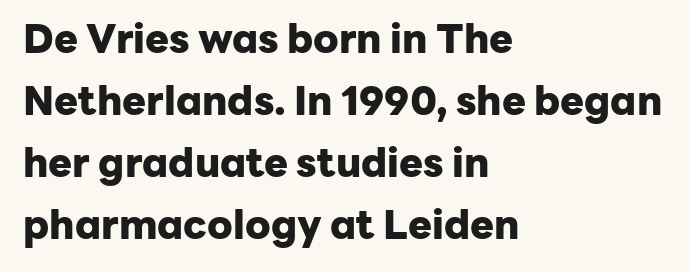
The image shows 40 px heavy sans-serif type, upright; set left-aligned, normal line spacing (1.55x), normal letter spacing, not underlined; low stroke contrast and a medium x-height.
